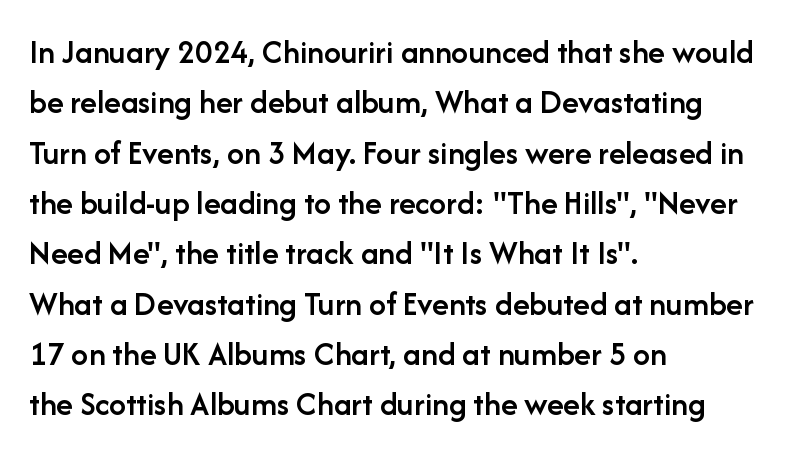
{"serif": "no", "italic": "no", "bold": "semi", "weight": "semibold", "width": "normal", "stroke_contrast": "low", "x_height": "medium", "monospaced": "no", "underline": "no", "align": "left", "line_spacing": "normal", "line_spacing_ratio": 1.48, "letter_spacing": "normal", "letter_spacing_em": 0.0, "glyph_px": 34}
